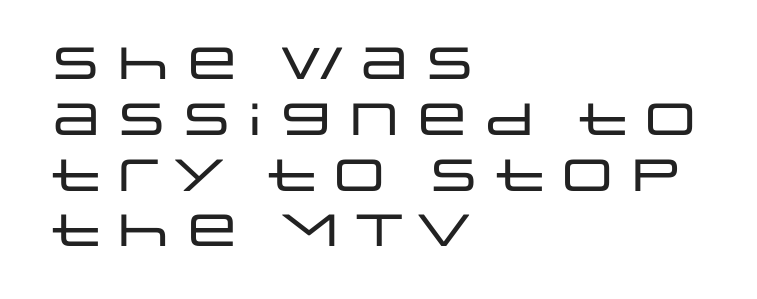
Does the copy run flush right? No — it runs flush left. Words appear dense and cohesive because spacing is normal. The glyphs are unaccompanied by any horizontal stroke below them. No feet cap the strokes, marking this as sans-serif type. The face used here is proportionally spaced, like ordinary book or web type.
